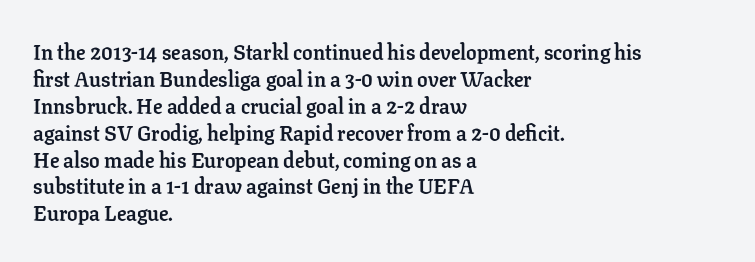
Q: Is the text bold? A: Yes.
Q: Is the text italic (slanted)? A: No, it is upright.
Q: Is the text underlined? A: No.
Q: How is the paragraph aligned? A: Left-aligned.
Q: Is the spacing between letters normal or unusually wide? A: Normal.
Q: Is the spacing between lines tight, normal or loose? A: Normal.
